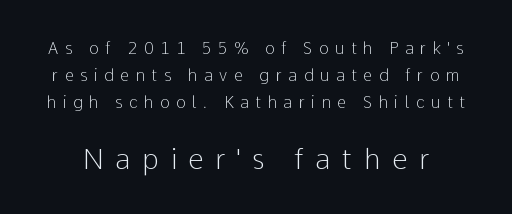
{"serif": "no", "italic": "no", "bold": "no", "weight": "light", "width": "normal", "stroke_contrast": "low", "x_height": "medium", "monospaced": "no", "underline": "no", "line_spacing": "normal", "line_spacing_ratio": 1.69, "letter_spacing": "wide", "letter_spacing_em": 0.41, "larger_block": "second", "size_ratio": 1.75, "glyph_px": 28}
